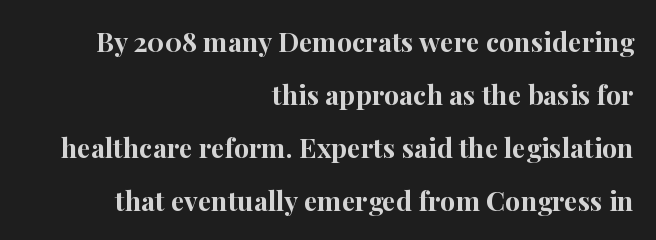
{"italic": "no", "bold": "yes", "underline": "no", "align": "right", "line_spacing": "loose", "line_spacing_ratio": 1.96, "letter_spacing": "normal", "letter_spacing_em": 0.0, "glyph_px": 27}
